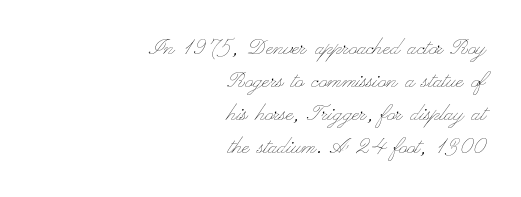
{"bold": "no", "underline": "no", "align": "right", "line_spacing_ratio": 1.22, "letter_spacing": "normal", "letter_spacing_em": 0.0, "glyph_px": 27}
